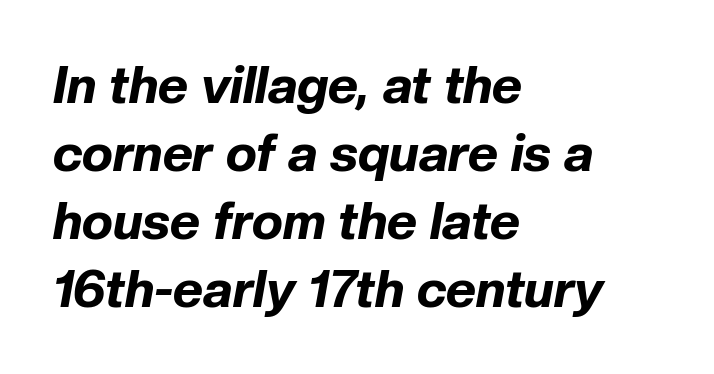
Does the weight exceed regular? Yes, all the way to bold. The paragraph has a hard left edge and a soft right edge. The passage shown has conventional tracking throughout. Proportional: the letters do not fall into vertical columns. Has an underline been added? It has not. You can tell it's italic because the verticals aren't actually vertical.
